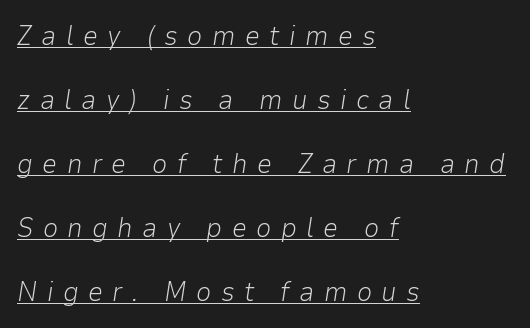
Notice how the passage keeps a crisp vertical edge on the left only. The string is rendered with underlining switched on. Words appear elongated and porous because spacing is wide. Leading is clearly above the norm, producing a sparse column. Compared with a typical body face, this is equally light or lighter still. The typography opts for an oblique posture over an upright one.
